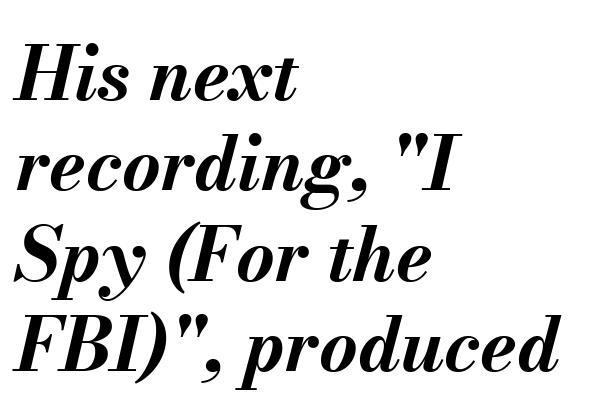
Q: Is the text bold? A: Yes.
Q: Is the text italic (slanted)? A: Yes, it leans right by about 13 degrees.
Q: Is the text underlined? A: No.
Q: How is the paragraph aligned? A: Left-aligned.
Q: Is the spacing between letters normal or unusually wide? A: Normal.
Q: Width (condensed, normal, or wide)? A: Normal.
Q: Stroke contrast? A: Medium.
Q: x-height? A: Small.
Q: Monospaced? A: No.
